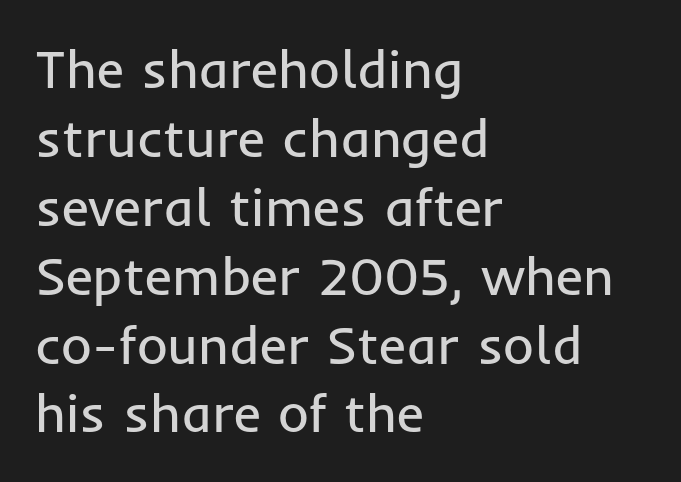
Q: Is the text bold? A: No.
Q: Is the text italic (slanted)? A: No, it is upright.
Q: Is the typeface a serif or a sans-serif typeface? A: Sans-serif.
Q: Is the text underlined? A: No.
Q: How is the paragraph aligned? A: Left-aligned.
Q: Is the spacing between letters normal or unusually wide? A: Normal.
Q: Is the spacing between lines tight, normal or loose? A: Normal.
Q: Width (condensed, normal, or wide)? A: Normal.
Q: Stroke contrast? A: Low.
Q: x-height? A: Medium.
Q: Monospaced? A: No.
